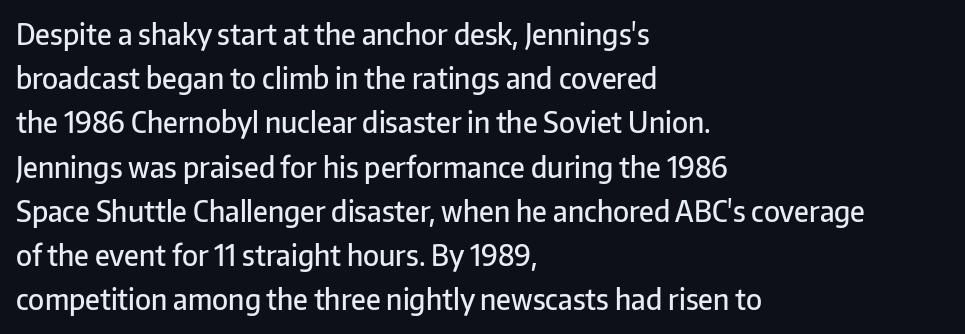
Q: Is the text bold? A: Semi-bold.
Q: Is the text italic (slanted)? A: No, it is upright.
Q: Is the typeface a serif or a sans-serif typeface? A: Sans-serif.
Q: Is the text underlined? A: No.
Q: How is the paragraph aligned? A: Left-aligned.
Q: Is the spacing between letters normal or unusually wide? A: Normal.
Q: Is the spacing between lines tight, normal or loose? A: Normal.
Q: Width (condensed, normal, or wide)? A: Normal.
Q: Stroke contrast? A: Low.
Q: x-height? A: Medium.
Q: Monospaced? A: No.
